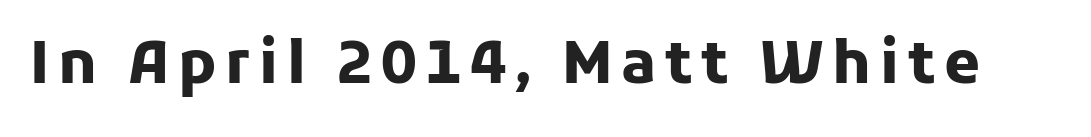
{"serif": "no", "italic": "no", "bold": "yes", "weight": "heavy", "width": "normal", "stroke_contrast": "low", "x_height": "medium", "monospaced": "no", "underline": "no", "glyph_px": 58}
